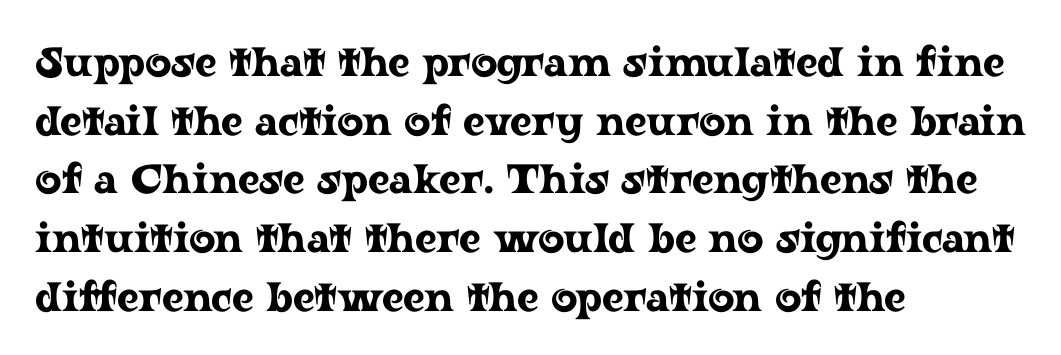
Q: Is the text italic (slanted)? A: No, it is upright.
Q: Is the typeface a serif or a sans-serif typeface? A: Serif.
Q: Is the text underlined? A: No.
Q: How is the paragraph aligned? A: Left-aligned.
Q: Is the spacing between letters normal or unusually wide? A: Normal.
Q: Is the spacing between lines tight, normal or loose? A: Normal.
Q: Width (condensed, normal, or wide)? A: Wide.
Q: Stroke contrast? A: Low.
Q: x-height? A: Medium.
Q: Monospaced? A: No.
